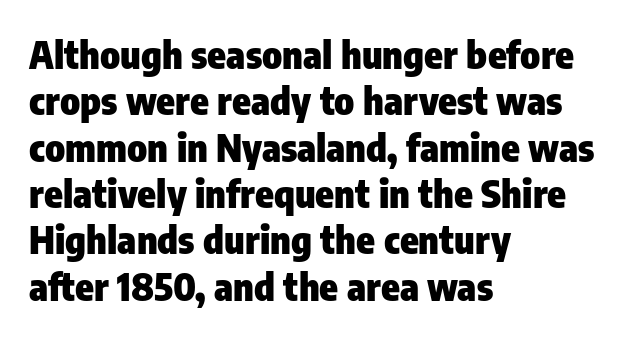
Q: Is the text bold? A: Yes.
Q: Is the text italic (slanted)? A: No, it is upright.
Q: Is the typeface a serif or a sans-serif typeface? A: Sans-serif.
Q: Is the text underlined? A: No.
Q: How is the paragraph aligned? A: Left-aligned.
Q: Is the spacing between letters normal or unusually wide? A: Normal.
Q: Width (condensed, normal, or wide)? A: Condensed.
Q: Stroke contrast? A: Low.
Q: x-height? A: Medium.
Q: Monospaced? A: No.
